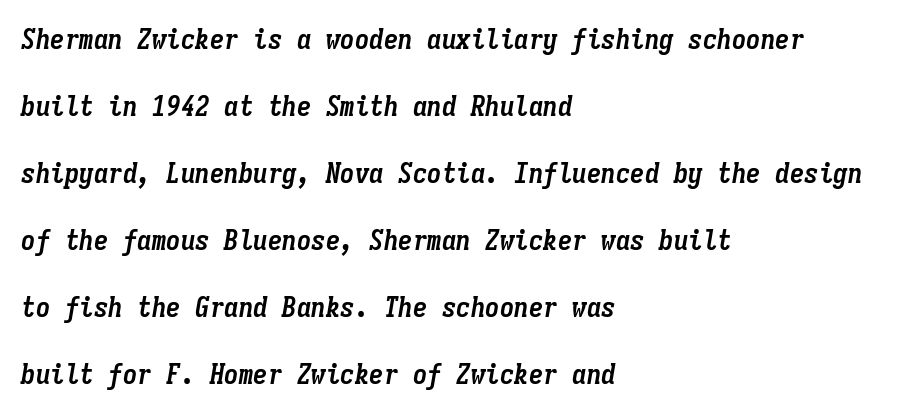
The space beneath each line is pristine and unruled. Look at the tracking — it's just the regular setting, nothing added. Summary of vertical rhythm: relaxed, with wide interline spacing. This sample is left-justified, so line endings fall wherever the words run out. Is this a fixed-width face? Yes — each glyph sits in an identical cell. Strokes here are thick enough to call this a true bold.
